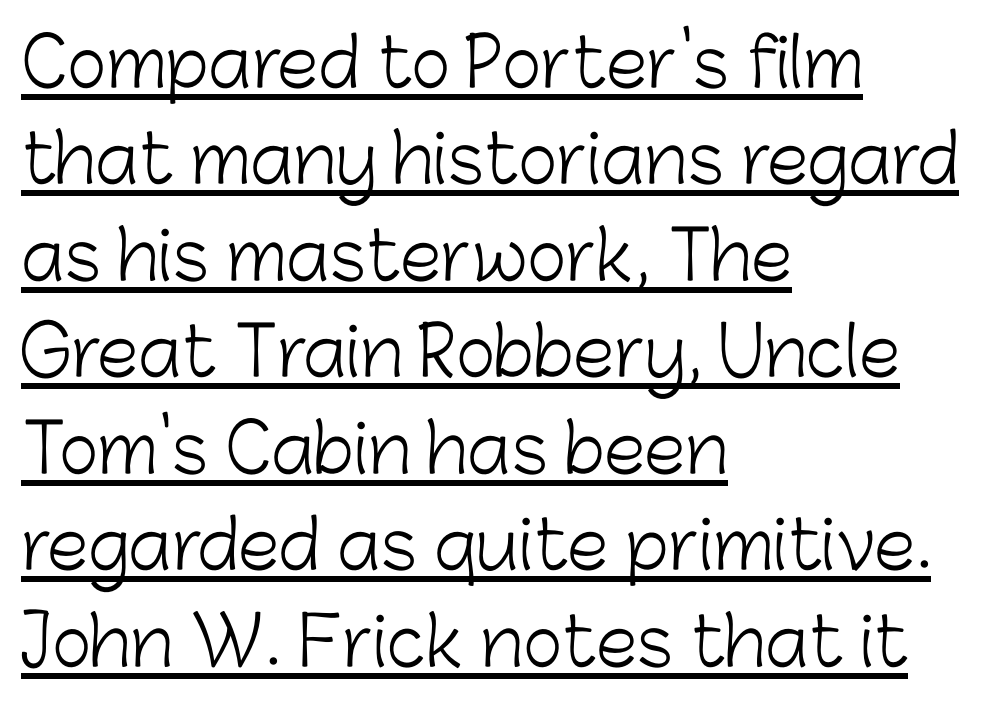
Q: Is the text bold? A: No.
Q: Is the text italic (slanted)? A: No, it is upright.
Q: Is the typeface a serif or a sans-serif typeface? A: Sans-serif.
Q: Is the text underlined? A: Yes.
Q: How is the paragraph aligned? A: Left-aligned.
Q: Is the spacing between letters normal or unusually wide? A: Normal.
Q: Is the spacing between lines tight, normal or loose? A: Normal.
Q: Width (condensed, normal, or wide)? A: Normal.
Q: Stroke contrast? A: Low.
Q: x-height? A: Medium.
Q: Monospaced? A: No.
